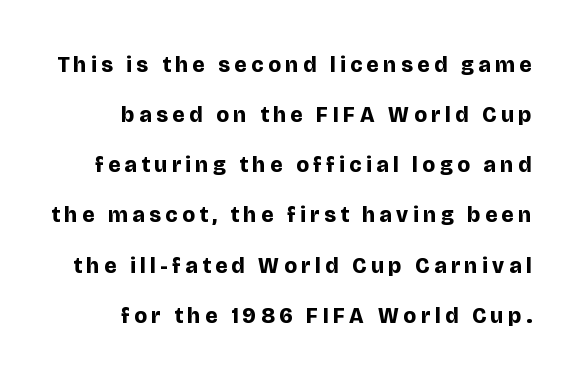
{"italic": "no", "bold": "yes", "underline": "no", "line_spacing": "loose", "line_spacing_ratio": 2.28, "letter_spacing": "wide", "letter_spacing_em": 0.21, "glyph_px": 22}
